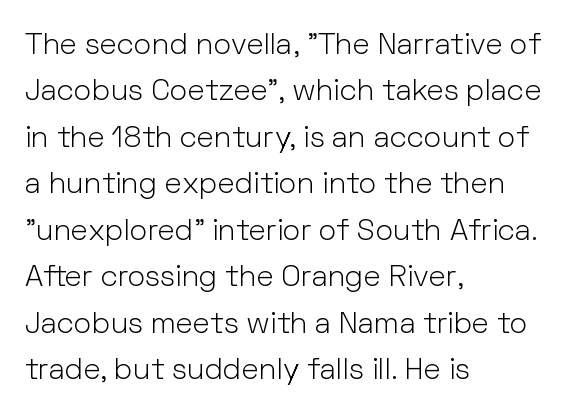
Q: Is the text bold? A: No.
Q: Is the text italic (slanted)? A: No, it is upright.
Q: Is the typeface a serif or a sans-serif typeface? A: Sans-serif.
Q: Is the text underlined? A: No.
Q: How is the paragraph aligned? A: Left-aligned.
Q: Is the spacing between letters normal or unusually wide? A: Normal.
Q: Is the spacing between lines tight, normal or loose? A: Normal.
Q: Width (condensed, normal, or wide)? A: Normal.
Q: Stroke contrast? A: Low.
Q: x-height? A: Medium.
Q: Monospaced? A: No.
